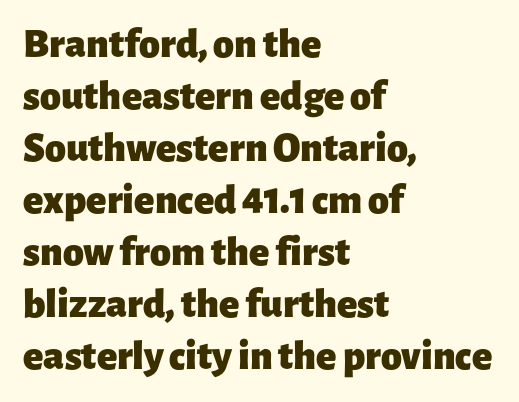
Each letter keeps its own natural width here, so spacing adapts to shape. The space directly below the letters is spotless. Nope, not italic — everything's standing straight. This is sans-serif lettering, the kind often seen on screens and signage. Is the type bold? Yes — the strokes are clearly thick and heavy.
